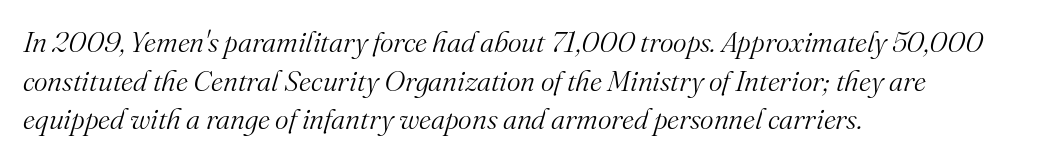
The image shows 29 px light serif type, italic (leaning right); set left-aligned, normal line spacing (1.33x), normal letter spacing, not underlined; medium stroke contrast and a small x-height.
